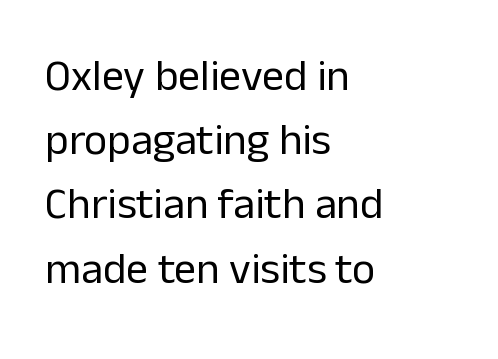
Q: Is the text bold? A: No.
Q: Is the text italic (slanted)? A: No, it is upright.
Q: Is the typeface a serif or a sans-serif typeface? A: Sans-serif.
Q: Is the text underlined? A: No.
Q: How is the paragraph aligned? A: Left-aligned.
Q: Is the spacing between letters normal or unusually wide? A: Normal.
Q: Is the spacing between lines tight, normal or loose? A: Normal.
Q: Width (condensed, normal, or wide)? A: Normal.
Q: Stroke contrast? A: Low.
Q: x-height? A: Medium.
Q: Monospaced? A: No.
